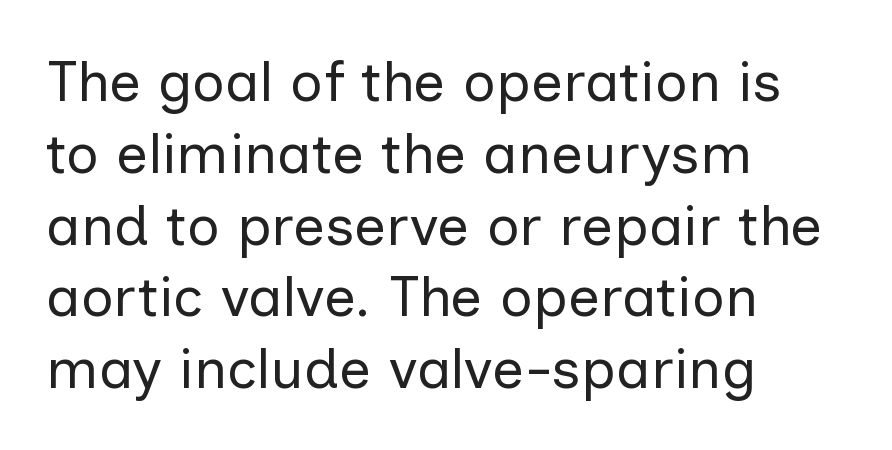
{"serif": "no", "italic": "no", "bold": "no", "weight": "regular", "width": "normal", "stroke_contrast": "low", "x_height": "medium", "monospaced": "no", "underline": "no", "align": "left", "line_spacing": "normal", "line_spacing_ratio": 1.26, "letter_spacing": "normal", "letter_spacing_em": 0.0, "glyph_px": 57}
